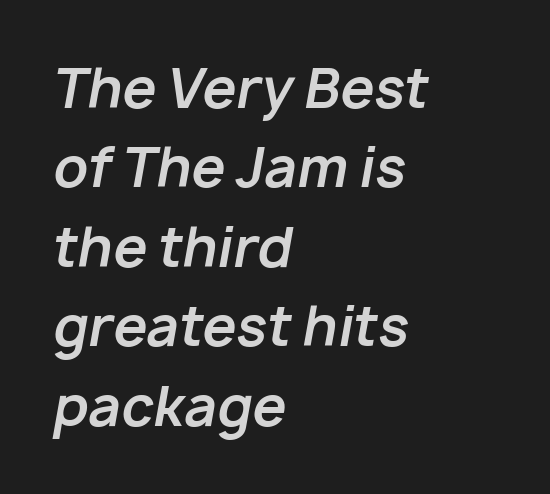
Q: Is the text bold? A: Yes.
Q: Is the text italic (slanted)? A: Yes, it leans right by about 10 degrees.
Q: Is the text underlined? A: No.
Q: How is the paragraph aligned? A: Left-aligned.
Q: Is the spacing between letters normal or unusually wide? A: Normal.
Q: Is the spacing between lines tight, normal or loose? A: Normal.
Q: Width (condensed, normal, or wide)? A: Normal.
Q: Stroke contrast? A: Low.
Q: x-height? A: Medium.
Q: Monospaced? A: No.
